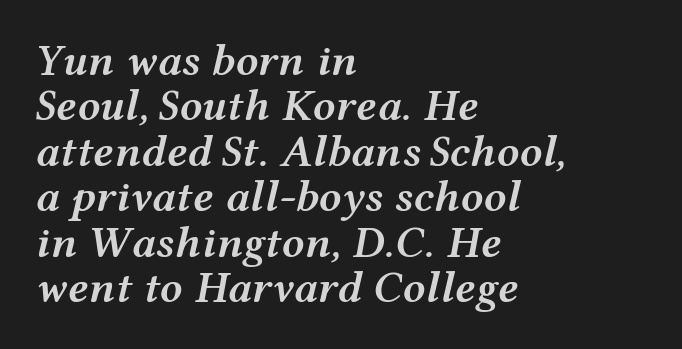
The image shows 45 px semibold, wide type, italic (leaning right); set left-aligned, tight line spacing (1.01x), normal letter spacing, not underlined; medium stroke contrast and a medium x-height.
